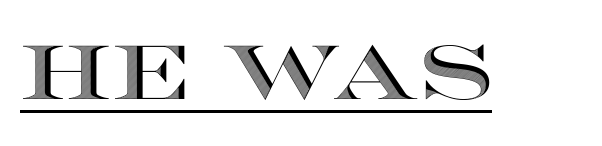
Each line of the rendering has a horizontal stroke beneath the glyphs. Is there any slant? The stems are plumb. The face used here is proportionally spaced, like ordinary book or web type. How are the letters spaced? Ordinarily, with no added tracking.
